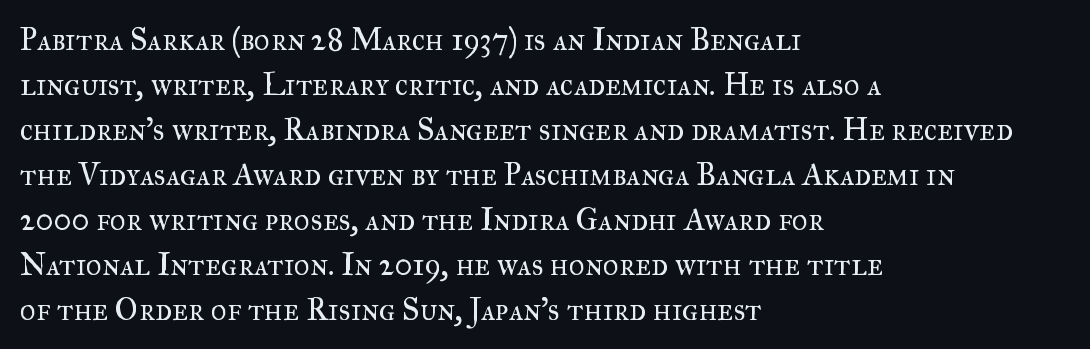
{"serif": "yes", "italic": "no", "bold": "no", "weight": "regular", "width": "normal", "stroke_contrast": "medium", "x_height": "small", "monospaced": "no", "underline": "no", "align": "left", "line_spacing": "normal", "line_spacing_ratio": 1.45, "letter_spacing": "normal", "letter_spacing_em": 0.0, "glyph_px": 31}
